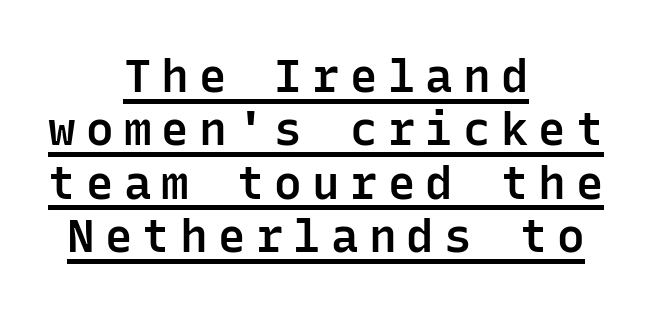
The image shows 46 px semibold sans-serif type, upright, monospaced; set centered, line spacing 1.16x, unusually wide letter spacing (+0.22 em), underlined; low stroke contrast and a medium x-height.
